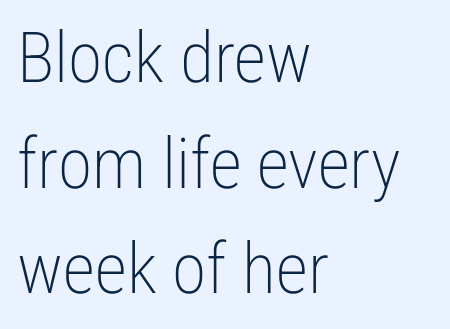
The rendering keeps characters at their native spacing. Each stroke keeps to a modest, everyday thickness or less. The lines sit at an ordinary, default distance from one another. The compositor pushed each line to the left boundary. The typography opts for an upright posture over an oblique one.
